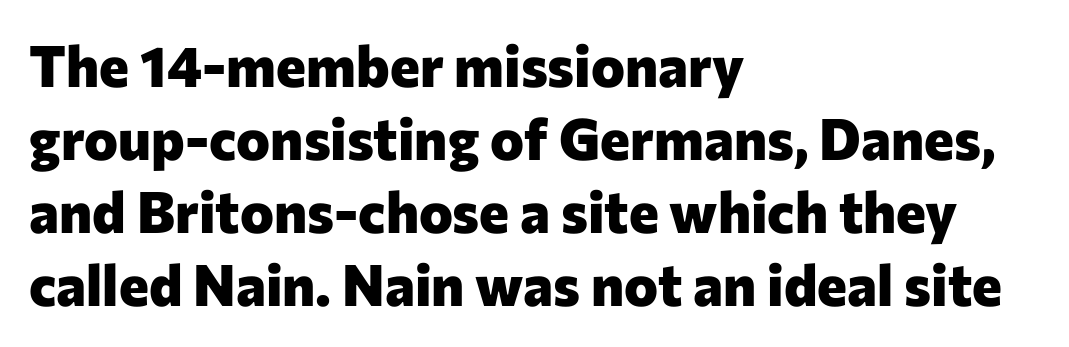
The image shows 57 px heavy sans-serif type, upright; set left-aligned, normal line spacing (1.28x), normal letter spacing, not underlined; low stroke contrast and a medium x-height.
